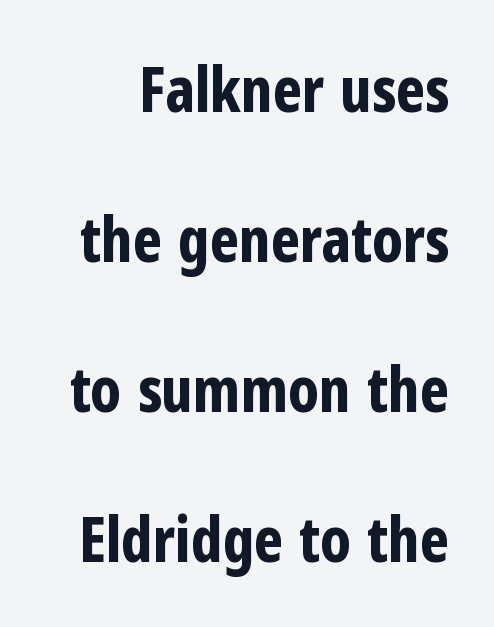
You could fit nearly another row in the gap between these rows. The axis of the letterforms is exactly vertical. These words are printed bold, with thick strokes throughout. The rendering shows plain stroke endings on the letterforms — a sans-serif design.
